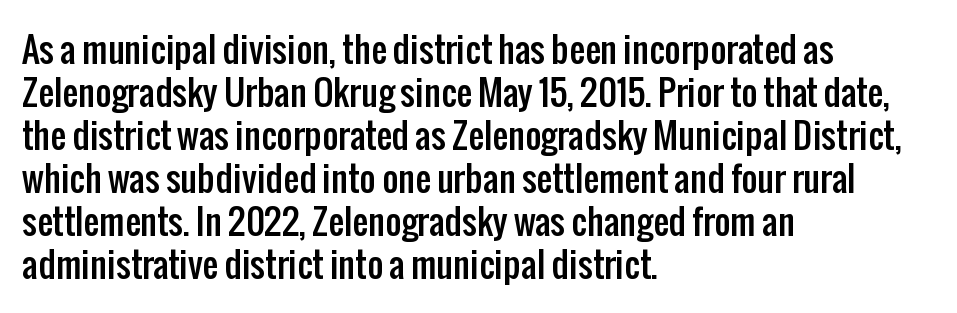
Casual observation: everything's shoved over to the left. The strip under each line holds only bare page. Stroke terminals: plain, sans-serif. Vertical strokes here are truly vertical.
